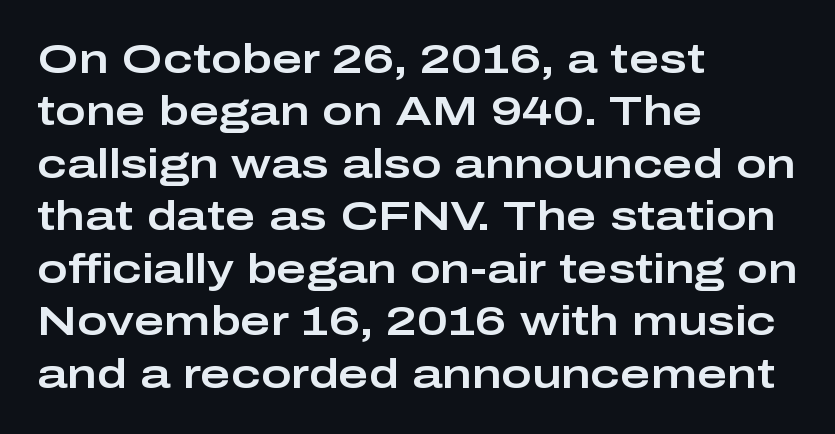
These lines are rendered in a variable-pitch font. Honestly, the row spacing looks completely unremarkable. A typesetter would call this zero additional tracking. If you drew a ruler down the left edge, every line would touch it. The string is rendered with underlining switched off. The designer went with a sans here, leaving each stem footless.
